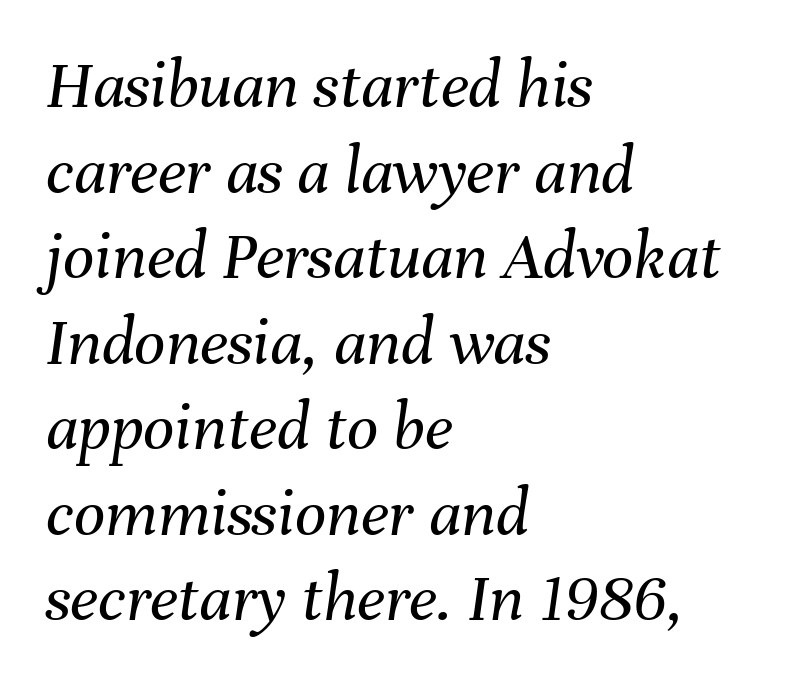
The image shows 69 px regular-weight type, italic (leaning right); set left-aligned, line spacing 1.24x, normal letter spacing, not underlined; medium stroke contrast and a medium x-height.
